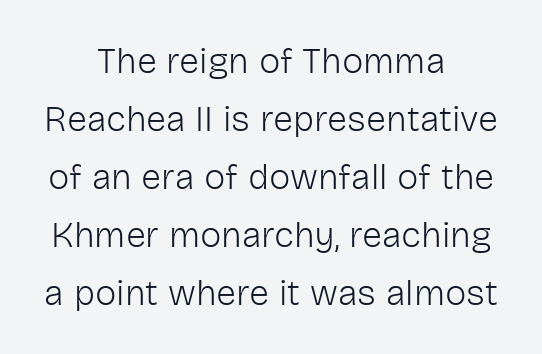
Q: Is the text bold? A: No.
Q: Is the text italic (slanted)? A: No, it is upright.
Q: Is the typeface a serif or a sans-serif typeface? A: Sans-serif.
Q: Is the text underlined? A: No.
Q: How is the paragraph aligned? A: Centered.
Q: Is the spacing between letters normal or unusually wide? A: Normal.
Q: Is the spacing between lines tight, normal or loose? A: Normal.
Q: Width (condensed, normal, or wide)? A: Normal.
Q: Stroke contrast? A: Low.
Q: x-height? A: Medium.
Q: Monospaced? A: No.
